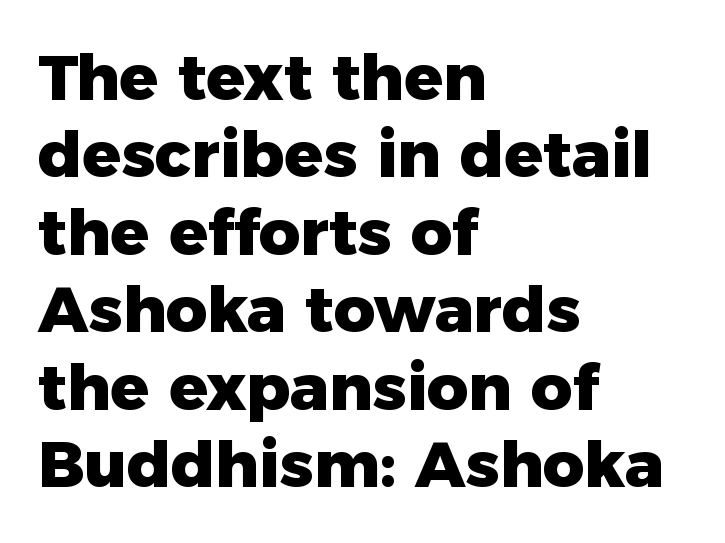
The letters stand upright; this is a roman face. Is this a fixed-width face? No — the glyphs have proportional, varying widths. Does the weight exceed regular? Yes, all the way to bold. The gap between lines stays unmarked.
